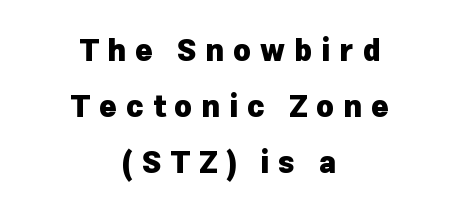
Q: Is the text bold? A: Yes.
Q: Is the text italic (slanted)? A: No, it is upright.
Q: Is the typeface a serif or a sans-serif typeface? A: Sans-serif.
Q: Is the text underlined? A: No.
Q: How is the paragraph aligned? A: Centered.
Q: Is the spacing between letters normal or unusually wide? A: Unusually wide.
Q: Width (condensed, normal, or wide)? A: Normal.
Q: Stroke contrast? A: Low.
Q: x-height? A: Medium.
Q: Monospaced? A: No.
